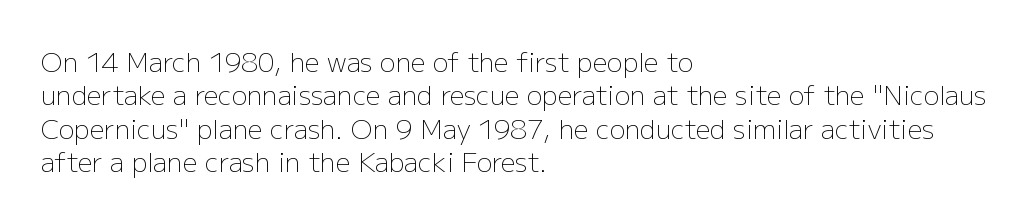
{"italic": "no", "bold": "no", "underline": "no", "align": "left", "line_spacing": "normal", "line_spacing_ratio": 1.28, "letter_spacing": "normal", "letter_spacing_em": 0.0, "glyph_px": 26}
